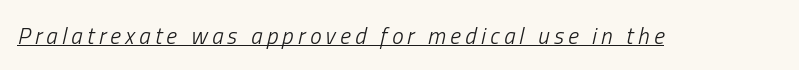
The image shows 23 px text type, italic (leaning right); set underlined.
